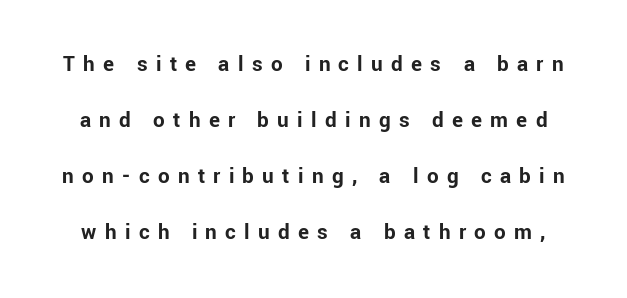
{"italic": "no", "bold": "yes", "underline": "no", "line_spacing": "loose", "line_spacing_ratio": 2.44, "letter_spacing": "wide", "letter_spacing_em": 0.36, "glyph_px": 23}
